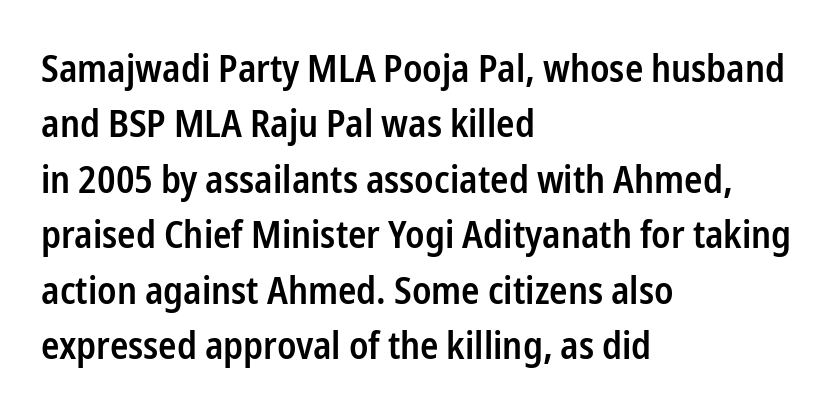
{"serif": "no", "italic": "no", "bold": "semi", "weight": "semibold", "width": "condensed", "stroke_contrast": "low", "x_height": "medium", "monospaced": "no", "underline": "no", "align": "left", "line_spacing": "normal", "line_spacing_ratio": 1.46, "letter_spacing": "normal", "letter_spacing_em": 0.0, "glyph_px": 38}
